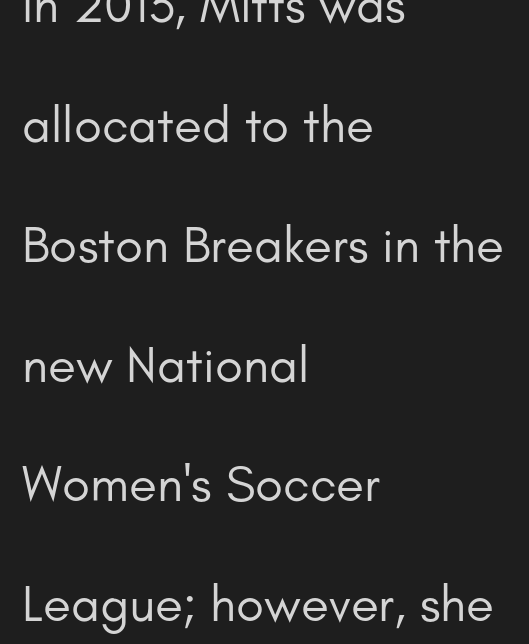
{"serif": "no", "italic": "no", "bold": "no", "weight": "regular", "width": "normal", "stroke_contrast": "low", "x_height": "small", "monospaced": "no", "underline": "no", "align": "left", "line_spacing": "loose", "line_spacing_ratio": 2.35, "letter_spacing": "normal", "letter_spacing_em": 0.0, "glyph_px": 51}
